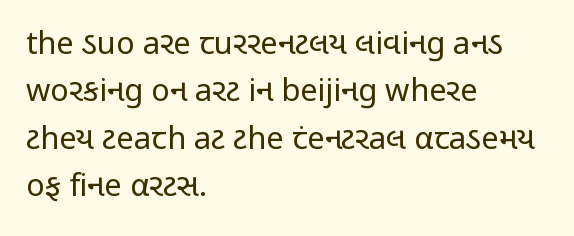
Q: Is the text bold? A: No.
Q: Is the text italic (slanted)? A: No, it is upright.
Q: Is the typeface a serif or a sans-serif typeface? A: Sans-serif.
Q: Is the text underlined? A: No.
Q: How is the paragraph aligned? A: Left-aligned.
Q: Is the spacing between letters normal or unusually wide? A: Normal.
Q: Is the spacing between lines tight, normal or loose? A: Normal.
Q: Width (condensed, normal, or wide)? A: Condensed.
Q: Stroke contrast? A: Low.
Q: x-height? A: Medium.
Q: Monospaced? A: No.
